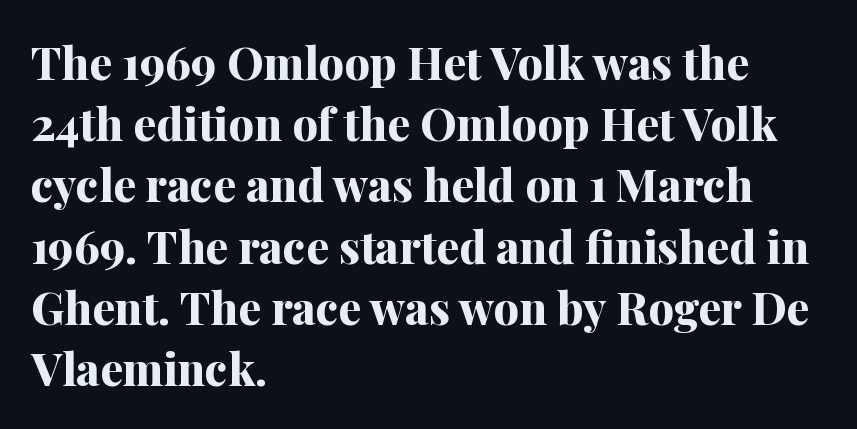
Q: Is the text bold? A: Yes.
Q: Is the text italic (slanted)? A: No, it is upright.
Q: Is the typeface a serif or a sans-serif typeface? A: Serif.
Q: Is the text underlined? A: No.
Q: How is the paragraph aligned? A: Left-aligned.
Q: Is the spacing between letters normal or unusually wide? A: Normal.
Q: Is the spacing between lines tight, normal or loose? A: Normal.
Q: Width (condensed, normal, or wide)? A: Normal.
Q: Stroke contrast? A: Medium.
Q: x-height? A: Medium.
Q: Monospaced? A: No.
